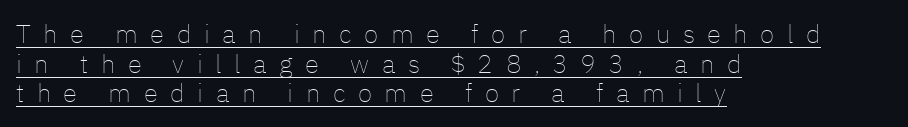
The image shows 26 px text type, upright; set left-aligned, tight line spacing (1.14x), unusually wide letter spacing (+0.48 em), underlined.
